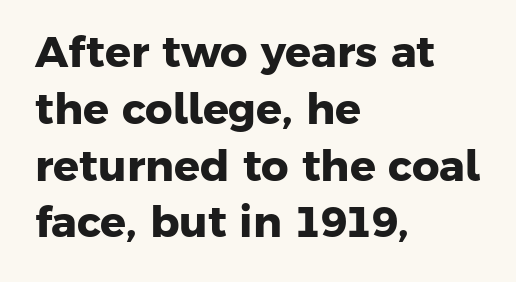
Q: Is the text bold? A: Yes.
Q: Is the typeface a serif or a sans-serif typeface? A: Sans-serif.
Q: Is the text underlined? A: No.
Q: How is the paragraph aligned? A: Left-aligned.
Q: Is the spacing between letters normal or unusually wide? A: Normal.
Q: Is the spacing between lines tight, normal or loose? A: Normal.
Q: Width (condensed, normal, or wide)? A: Normal.
Q: Stroke contrast? A: Low.
Q: x-height? A: Medium.
Q: Monospaced? A: No.
